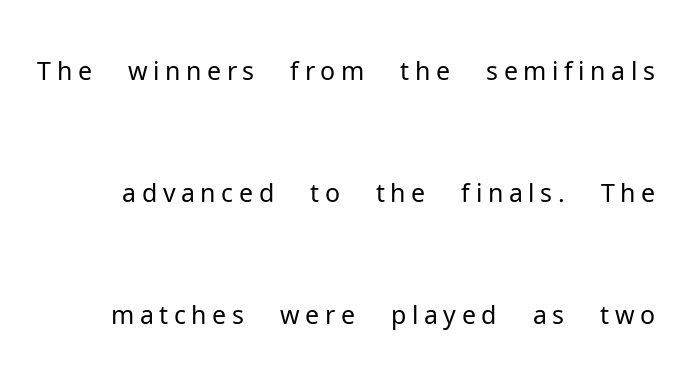
Q: Is the text bold? A: No.
Q: Is the text italic (slanted)? A: No, it is upright.
Q: Is the typeface a serif or a sans-serif typeface? A: Sans-serif.
Q: Is the text underlined? A: No.
Q: Is the spacing between lines tight, normal or loose? A: Loose.
Q: Width (condensed, normal, or wide)? A: Normal.
Q: Stroke contrast? A: Low.
Q: x-height? A: Medium.
Q: Monospaced? A: No.
